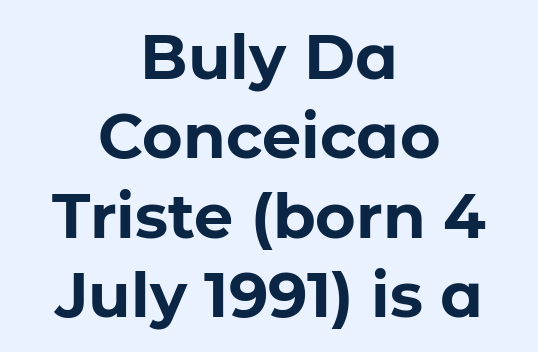
These lines carry a lot of weight — the face is fully bold. If you folded the block vertically in half, each line would mirror itself in length. The gap between lines stays unmarked. Is this a fixed-width face? No — the glyphs have proportional, varying widths.
